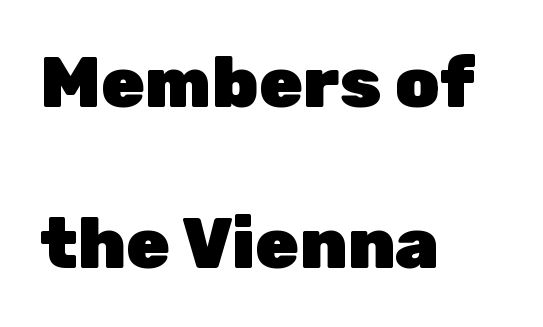
The space directly below the letters is spotless. Note: no serifs on the glyphs. Caption: standard tracking, unaltered. These lines were composed using upright roman letters.
